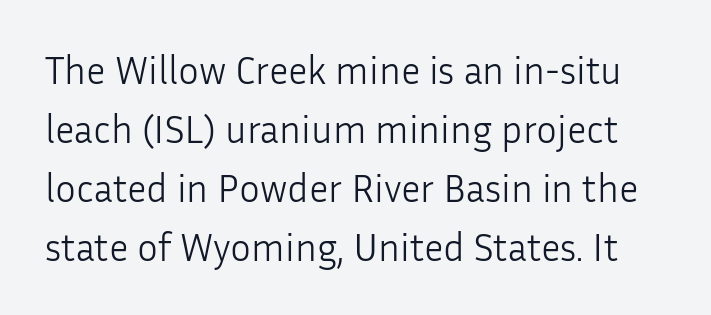
Nobody touched the tracking dial on this one. Each new line begins a customary step beneath the previous one. The font sits on the lighter half of the weight spectrum, regular included. Quick note: underline off. The rendering uses natural spacing where letterforms have individual widths. Grotesque or geometric, the face here clearly has no serifs.
